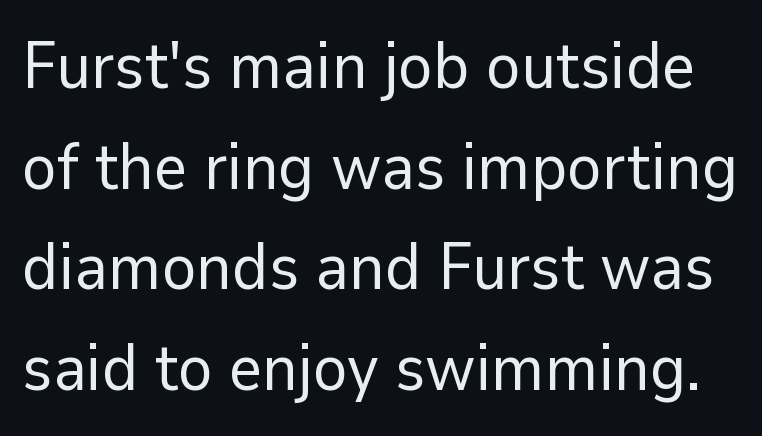
The image shows 65 px regular-weight sans-serif type, upright; set normal line spacing (1.55x), normal letter spacing, not underlined; low stroke contrast and a medium x-height.
